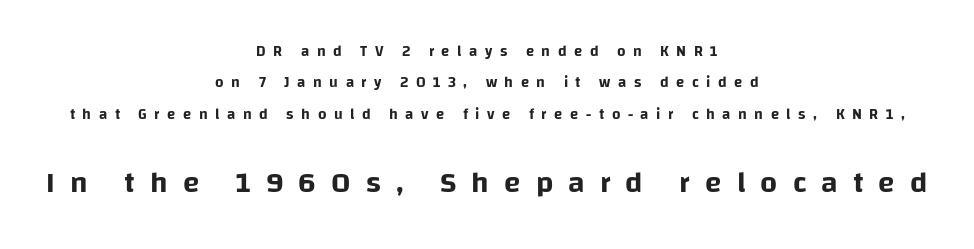
{"serif": "no", "italic": "no", "width": "normal", "stroke_contrast": "low", "x_height": "large", "monospaced": "no", "underline": "no", "align": "center", "line_spacing": "loose", "line_spacing_ratio": 2.1, "letter_spacing": "wide", "letter_spacing_em": 0.5, "larger_block": "second", "size_ratio": 2.0, "glyph_px": 30}
